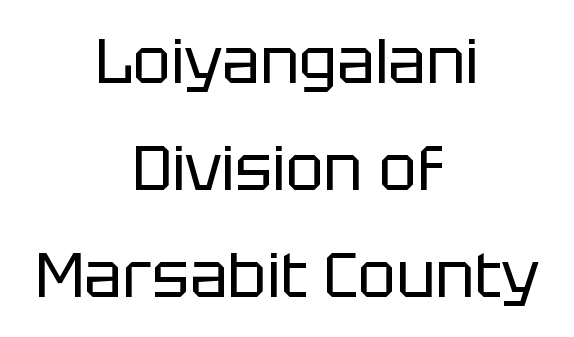
{"serif": "no", "italic": "no", "bold": "no", "weight": "regular", "width": "normal", "stroke_contrast": "low", "x_height": "large", "monospaced": "no", "underline": "no", "align": "center", "line_spacing": "normal", "line_spacing_ratio": 1.7, "letter_spacing": "normal", "letter_spacing_em": 0.0, "glyph_px": 63}
